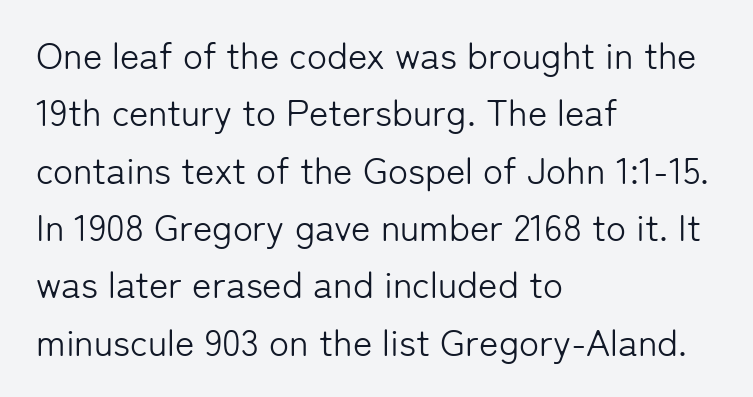
Descenders are the only things crossing below the line. Unlike a traditional serif, this face leaves its strokes unadorned. Every row of glyphs begins at an identical x-position on the left. The face used here is proportionally spaced, like ordinary book or web type.
